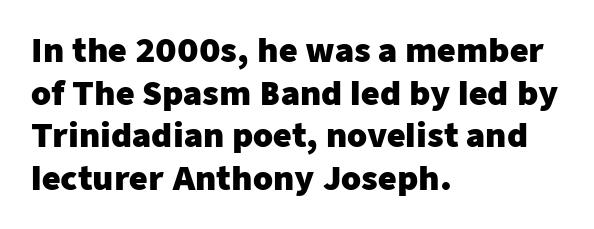
Summary of weight: heavy, a full bold. When letters stand straight like this, we call the style roman or upright. Rule under the text: the space is simply empty. You could not count columns in this text — the font is proportionally spaced. The letters sit at their default tracking, neither squeezed nor spread. The glyphs in this specimen are sans serif.
